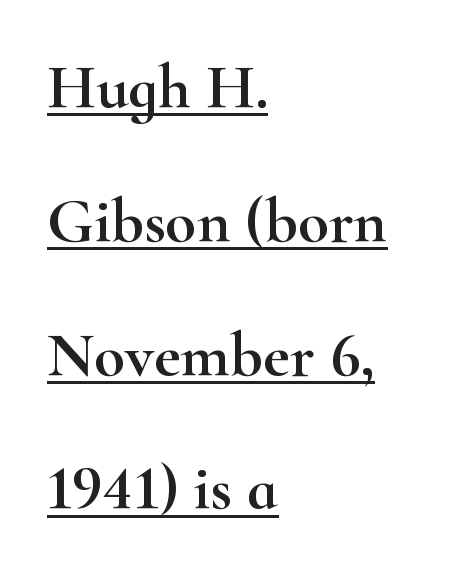
Each word holds together tightly as a unit, with standard inter-letter gaps. Nope, not italic — everything's standing straight. All the whitespace from short lines collects on the right. What's the leading like? Stretched, with rows far apart. The typeface chosen for these lines features serifs. Caption: lettering with a line underneath.
